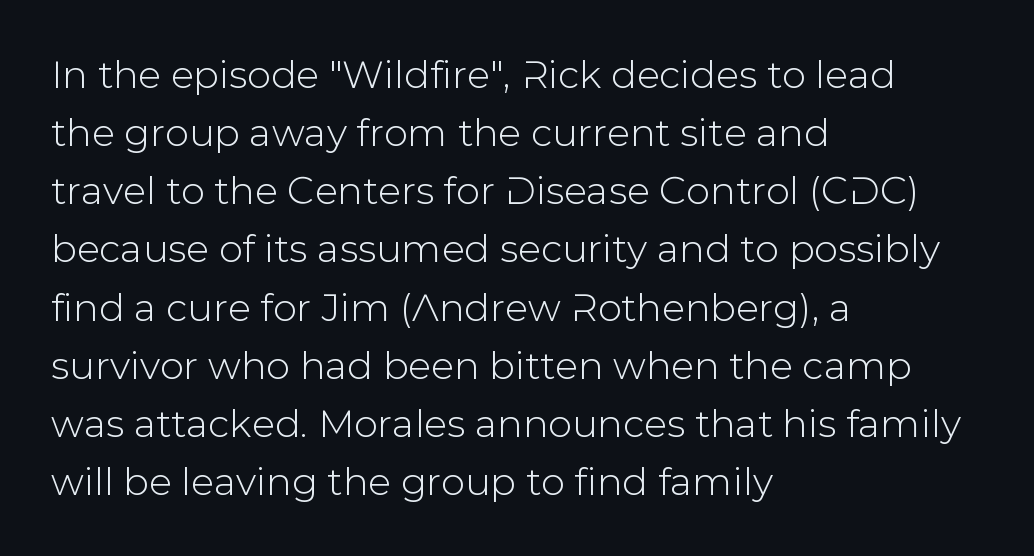
{"serif": "no", "italic": "no", "width": "normal", "stroke_contrast": "low", "x_height": "medium", "monospaced": "no", "underline": "no", "align": "left", "line_spacing": "normal", "line_spacing_ratio": 1.53, "letter_spacing": "normal", "letter_spacing_em": 0.0, "glyph_px": 38}
